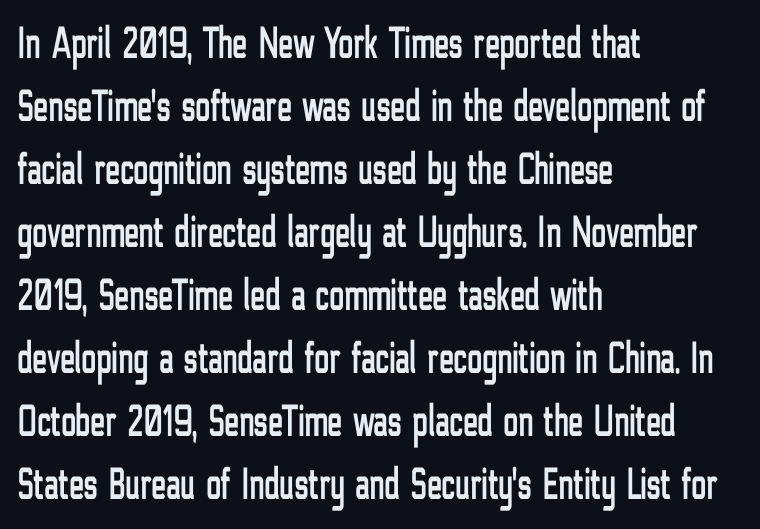
Q: Is the text italic (slanted)? A: No, it is upright.
Q: Is the typeface a serif or a sans-serif typeface? A: Sans-serif.
Q: Is the text underlined? A: No.
Q: How is the paragraph aligned? A: Left-aligned.
Q: Is the spacing between letters normal or unusually wide? A: Normal.
Q: Is the spacing between lines tight, normal or loose? A: Normal.
Q: Width (condensed, normal, or wide)? A: Condensed.
Q: Stroke contrast? A: Low.
Q: x-height? A: Medium.
Q: Monospaced? A: No.
